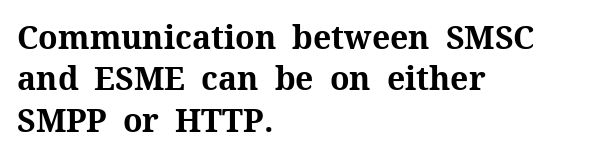
Q: Is the text bold? A: Yes.
Q: Is the text italic (slanted)? A: No, it is upright.
Q: Is the typeface a serif or a sans-serif typeface? A: Serif.
Q: Is the text underlined? A: No.
Q: How is the paragraph aligned? A: Left-aligned.
Q: Is the spacing between letters normal or unusually wide? A: Normal.
Q: Is the spacing between lines tight, normal or loose? A: Normal.
Q: Width (condensed, normal, or wide)? A: Normal.
Q: Stroke contrast? A: Medium.
Q: x-height? A: Medium.
Q: Monospaced? A: No.
